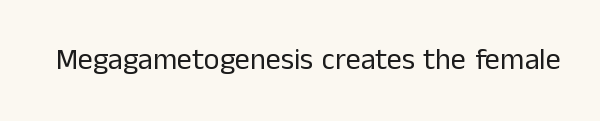
Nope, not italic — everything's standing straight. No letter is thick-stroked: the sample isn't bold. Plain, unruled lines of type. I'd call this a sans setting — the letters go barefoot. Here the designer chose a conventional face with non-uniform glyph widths. The tracking reads as untouched default to a designer's eye.
